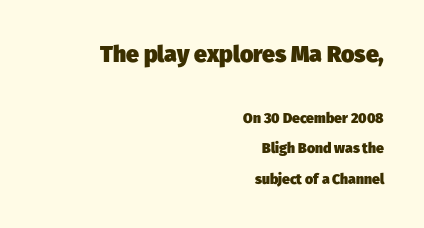
Q: Is the text bold? A: Yes.
Q: Is the text underlined? A: No.
Q: How is the paragraph aligned? A: Right-aligned.
Q: Is the spacing between letters normal or unusually wide? A: Normal.
Q: Is the spacing between lines tight, normal or loose? A: Loose.
Q: Which block of text is set in a larger size, the first (top) or the second (bottom)? A: The first (top) one.
